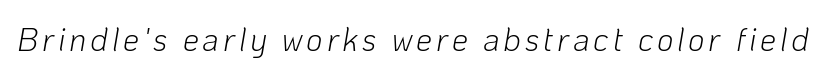
{"italic": "yes", "lean": "right", "slant_degrees": 10, "bold": "no", "weight": "light", "width": "normal", "stroke_contrast": "low", "x_height": "medium", "monospaced": "no", "underline": "no", "glyph_px": 32}
